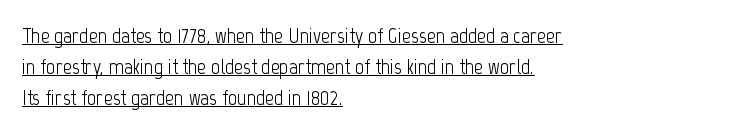
The image shows 22 px text type, upright; set left-aligned, normal line spacing (1.4x), normal letter spacing, underlined.
